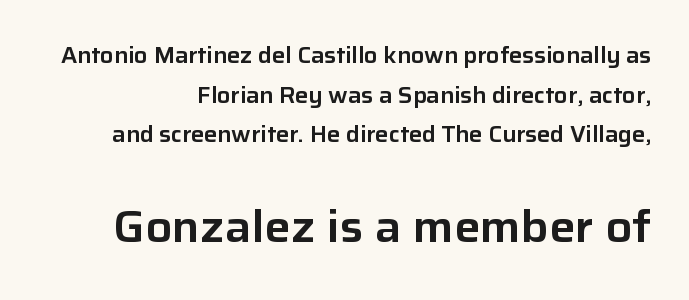
You could not count columns in this text — the font is proportionally spaced. The face used here appears at its bigger size in the lower chunk. The characters display no serif detailing; their extremities are plain. Characters follow at the spacing the type designer built in. Italic? Not at all — the glyphs are vertical. Clear beneath every line of the passage.
